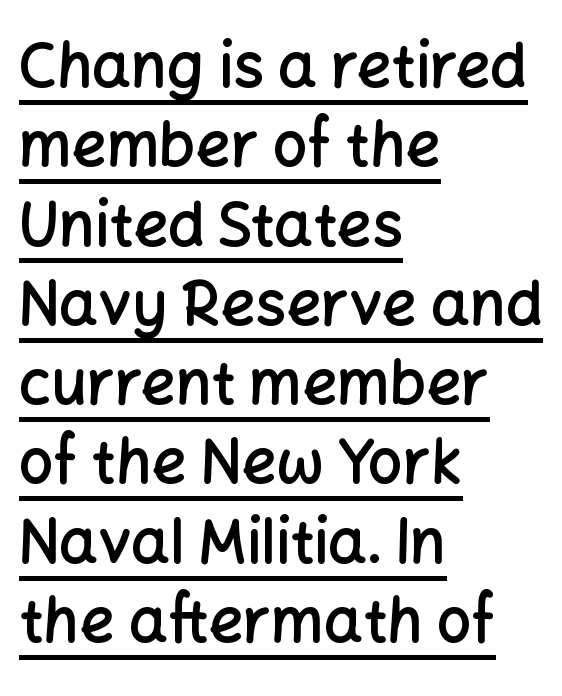
Q: Is the text bold? A: Semi-bold.
Q: Is the text italic (slanted)? A: No, it is upright.
Q: Is the typeface a serif or a sans-serif typeface? A: Sans-serif.
Q: Is the text underlined? A: Yes.
Q: How is the paragraph aligned? A: Left-aligned.
Q: Is the spacing between letters normal or unusually wide? A: Normal.
Q: Is the spacing between lines tight, normal or loose? A: Normal.
Q: Width (condensed, normal, or wide)? A: Normal.
Q: Stroke contrast? A: Low.
Q: x-height? A: Medium.
Q: Monospaced? A: No.
